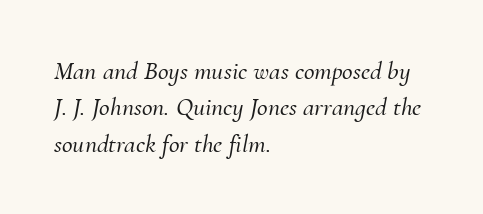
{"italic": "yes", "lean": "right", "slant_degrees": 10, "underline": "no", "align": "left", "line_spacing": "normal", "line_spacing_ratio": 1.4, "letter_spacing": "normal", "letter_spacing_em": 0.0, "glyph_px": 26}
